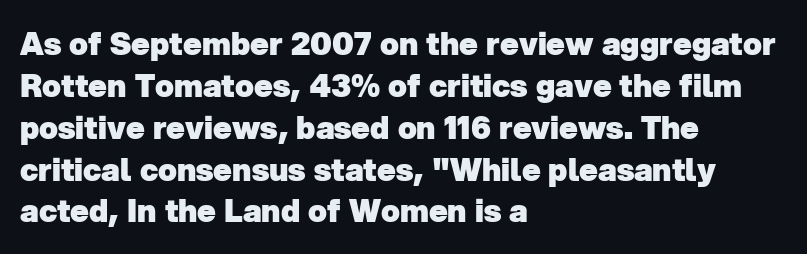
Q: Is the text bold? A: Yes.
Q: Is the typeface a serif or a sans-serif typeface? A: Sans-serif.
Q: Is the text underlined? A: No.
Q: How is the paragraph aligned? A: Left-aligned.
Q: Is the spacing between letters normal or unusually wide? A: Normal.
Q: Is the spacing between lines tight, normal or loose? A: Normal.
Q: Width (condensed, normal, or wide)? A: Normal.
Q: Stroke contrast? A: Low.
Q: x-height? A: Medium.
Q: Monospaced? A: No.
